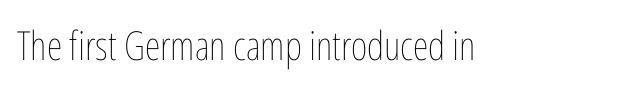
The line texture is even and compact thanks to regular tracking. Bare-footed words on every line. Think of a printed novel: that variable character pitch is what you see here. Ink coverage per letter is moderate at most. No italicization has been applied; the sample stays upright.
